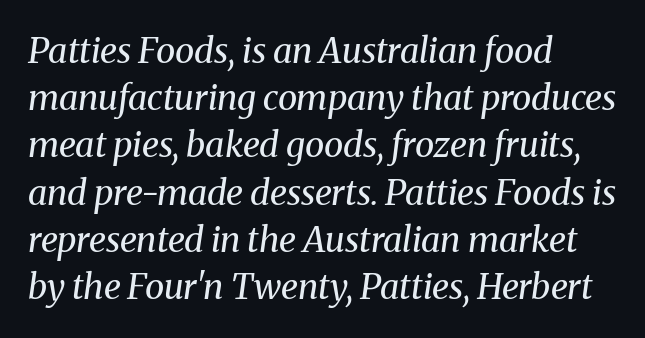
The image shows 35 px regular-weight serif type, italic (leaning right); set left-aligned, normal line spacing (1.35x), normal letter spacing, not underlined; medium stroke contrast and a medium x-height.
